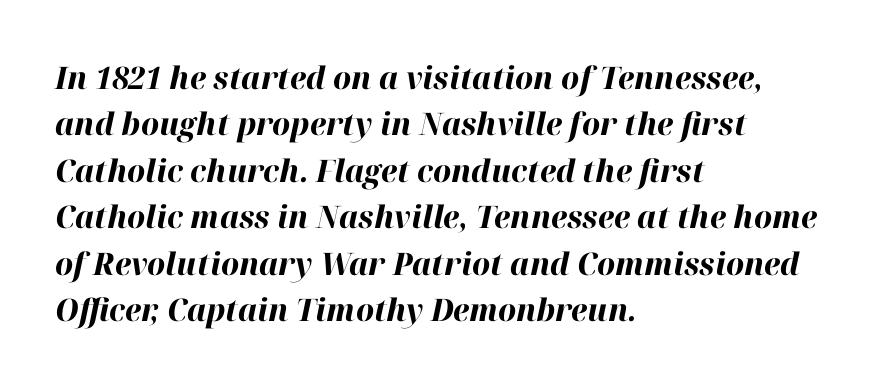
The image shows 31 px bold type, italic (leaning right); set left-aligned, normal line spacing (1.5x), normal letter spacing, not underlined; high stroke contrast and a medium x-height.
